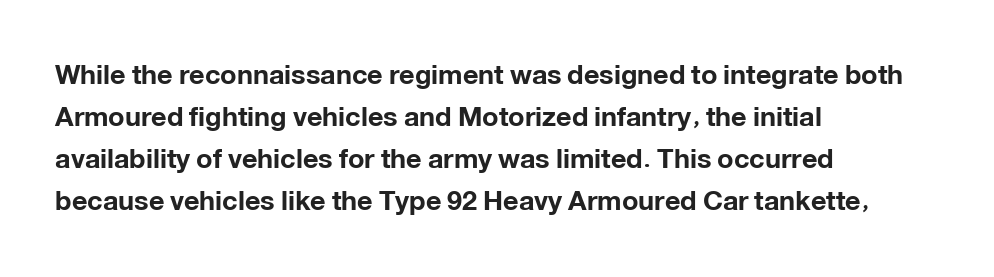
Q: Is the text bold? A: Yes.
Q: Is the text italic (slanted)? A: No, it is upright.
Q: Is the text underlined? A: No.
Q: How is the paragraph aligned? A: Left-aligned.
Q: Is the spacing between letters normal or unusually wide? A: Normal.
Q: Is the spacing between lines tight, normal or loose? A: Normal.
